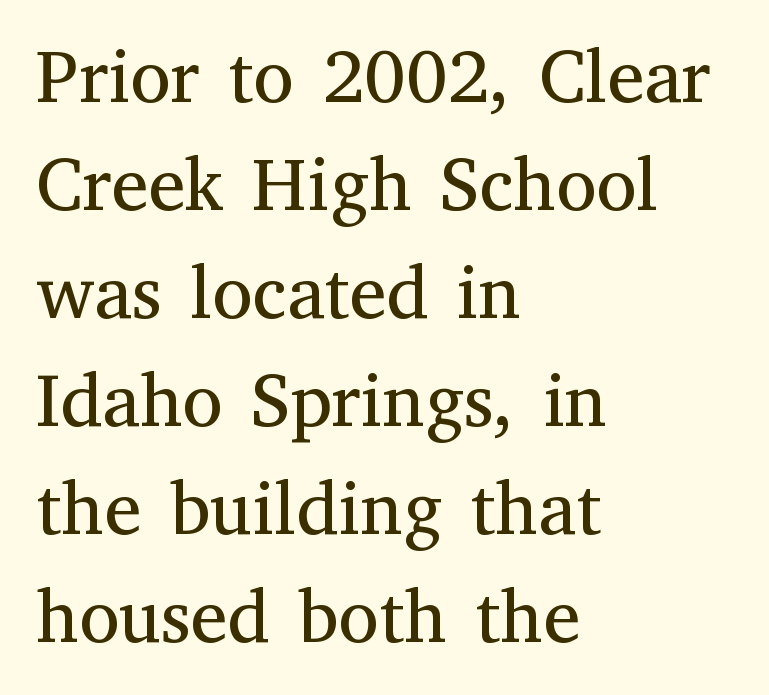
The image shows 74 px regular-weight serif type, upright; set left-aligned, normal line spacing (1.46x), normal letter spacing, not underlined; medium stroke contrast and a medium x-height.
